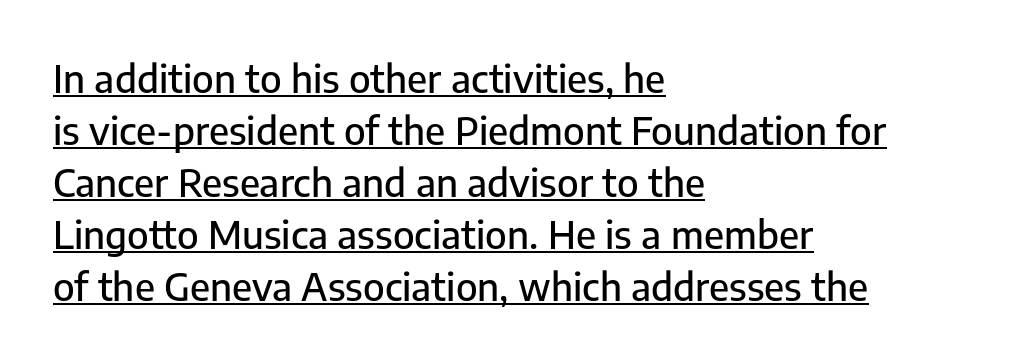
Q: Is the text italic (slanted)? A: No, it is upright.
Q: Is the typeface a serif or a sans-serif typeface? A: Sans-serif.
Q: Is the text underlined? A: Yes.
Q: How is the paragraph aligned? A: Left-aligned.
Q: Is the spacing between letters normal or unusually wide? A: Normal.
Q: Is the spacing between lines tight, normal or loose? A: Normal.
Q: Width (condensed, normal, or wide)? A: Normal.
Q: Stroke contrast? A: Low.
Q: x-height? A: Medium.
Q: Monospaced? A: No.
